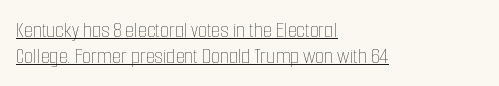
Q: Is the text bold? A: No.
Q: Is the text italic (slanted)? A: No, it is upright.
Q: Is the text underlined? A: Yes.
Q: How is the paragraph aligned? A: Left-aligned.
Q: Is the spacing between letters normal or unusually wide? A: Normal.
Q: Is the spacing between lines tight, normal or loose? A: Tight.
